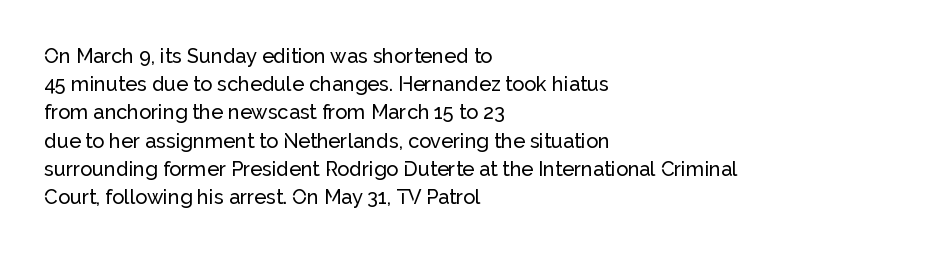
{"italic": "no", "underline": "no", "align": "left", "line_spacing": "normal", "line_spacing_ratio": 1.41, "letter_spacing": "normal", "letter_spacing_em": 0.0, "glyph_px": 20}
